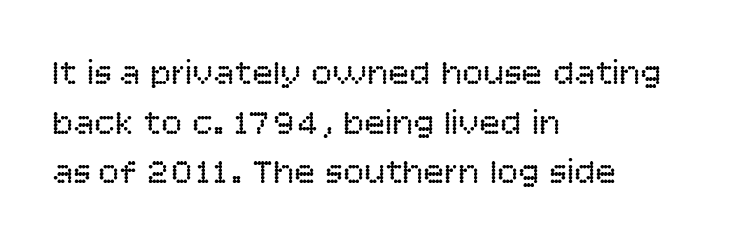
Each letter keeps its own natural width here, so spacing adapts to shape. Rows of type keep a routine distance in the vertical direction. The specimen reads as upright at a glance. The zone under the glyphs is completely vacant. Is the letter spacing exaggerated? No — it looks like the ordinary default.
